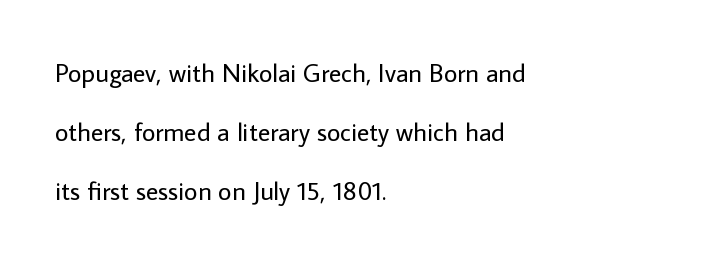
This is roman type, the default non-slanted kind. The rendering anchors every line to the left-hand side. Notice the wide empty band between every row — that's loose leading. Look at the tracking — it's just the regular setting, nothing added. Vertical stems look standard width or narrower in stroke. The gap between lines stays unmarked.
